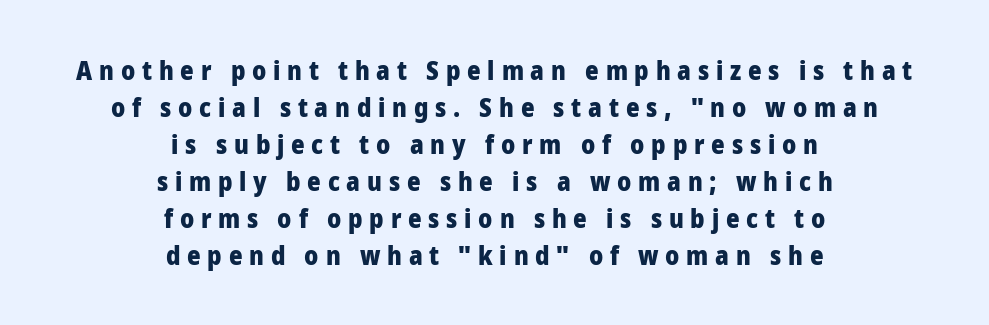
{"italic": "no", "bold": "yes", "underline": "no", "align": "center", "line_spacing": "normal", "line_spacing_ratio": 1.42, "letter_spacing": "wide", "letter_spacing_em": 0.26, "glyph_px": 26}
